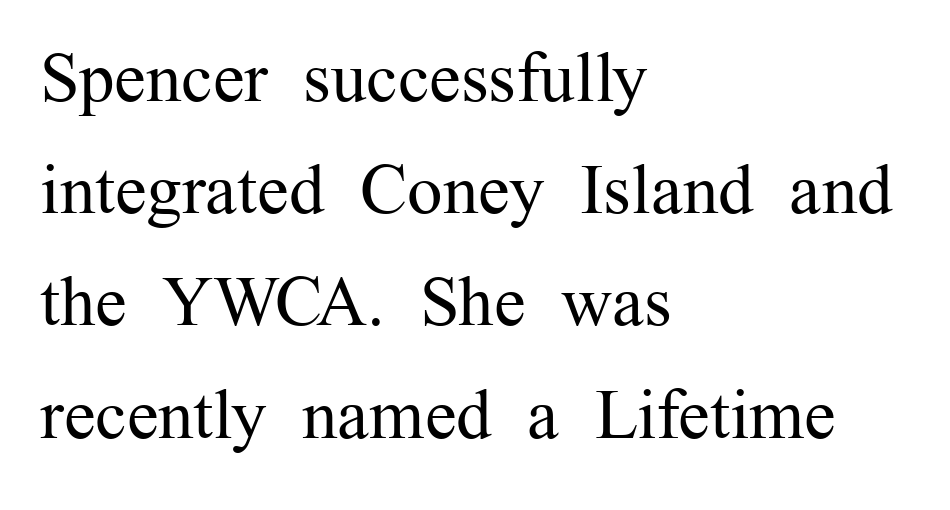
Q: Is the text bold? A: No.
Q: Is the text italic (slanted)? A: No, it is upright.
Q: Is the typeface a serif or a sans-serif typeface? A: Serif.
Q: Is the text underlined? A: No.
Q: How is the paragraph aligned? A: Left-aligned.
Q: Is the spacing between letters normal or unusually wide? A: Normal.
Q: Is the spacing between lines tight, normal or loose? A: Normal.
Q: Width (condensed, normal, or wide)? A: Normal.
Q: Stroke contrast? A: Medium.
Q: x-height? A: Medium.
Q: Monospaced? A: No.
